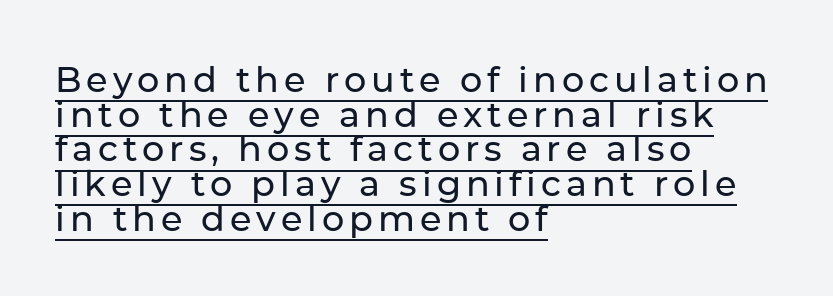
Q: Is the text italic (slanted)? A: No, it is upright.
Q: Is the typeface a serif or a sans-serif typeface? A: Sans-serif.
Q: Is the text underlined? A: Yes.
Q: How is the paragraph aligned? A: Left-aligned.
Q: Is the spacing between lines tight, normal or loose? A: Tight.
Q: Width (condensed, normal, or wide)? A: Normal.
Q: Stroke contrast? A: Low.
Q: x-height? A: Medium.
Q: Monospaced? A: No.
